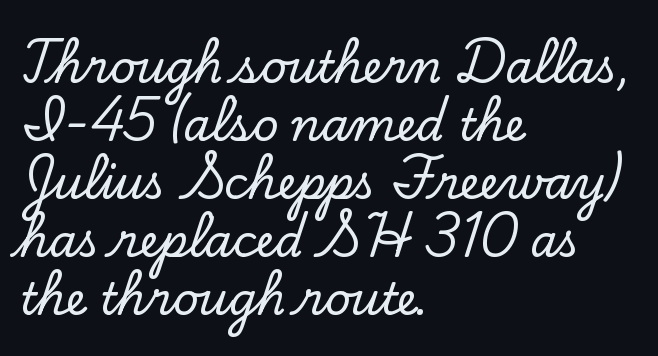
The zone under the glyphs is completely vacant. The paragraph has a hard left edge and a soft right edge. Regular leading.
